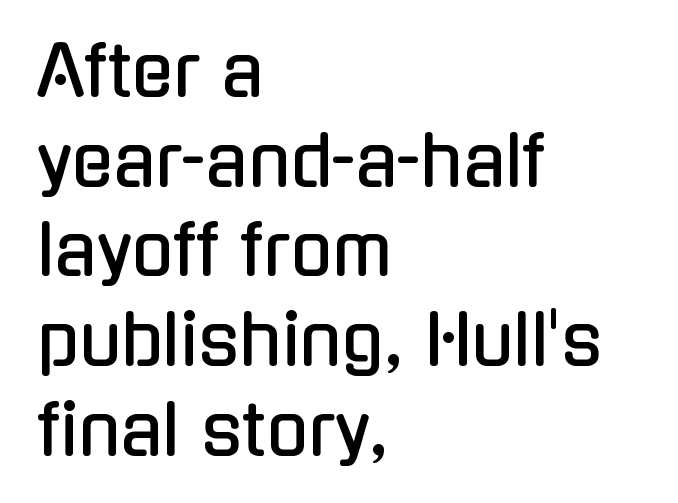
The image shows 69 px condensed sans-serif type, upright; set left-aligned, normal line spacing (1.3x), normal letter spacing, not underlined; low stroke contrast and a medium x-height.
